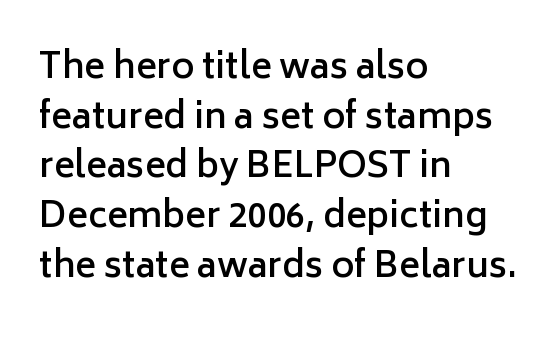
{"serif": "no", "italic": "no", "bold": "semi", "weight": "semibold", "width": "normal", "stroke_contrast": "low", "x_height": "medium", "monospaced": "no", "underline": "no", "align": "left", "line_spacing": "normal", "line_spacing_ratio": 1.42, "letter_spacing": "normal", "letter_spacing_em": 0.0, "glyph_px": 35}
